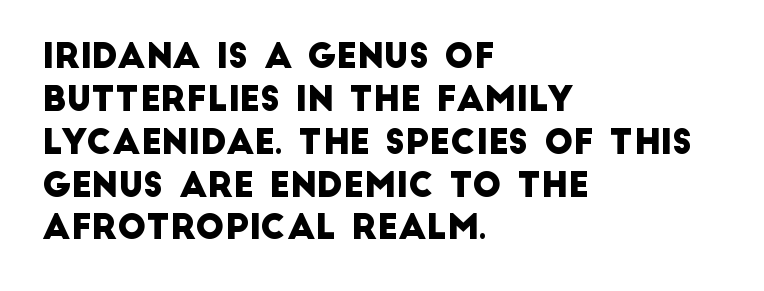
Q: Is the typeface a serif or a sans-serif typeface? A: Sans-serif.
Q: Is the text underlined? A: No.
Q: How is the paragraph aligned? A: Left-aligned.
Q: Is the spacing between letters normal or unusually wide? A: Normal.
Q: Is the spacing between lines tight, normal or loose? A: Normal.
Q: Width (condensed, normal, or wide)? A: Normal.
Q: Stroke contrast? A: Low.
Q: x-height? A: Large.
Q: Monospaced? A: No.
